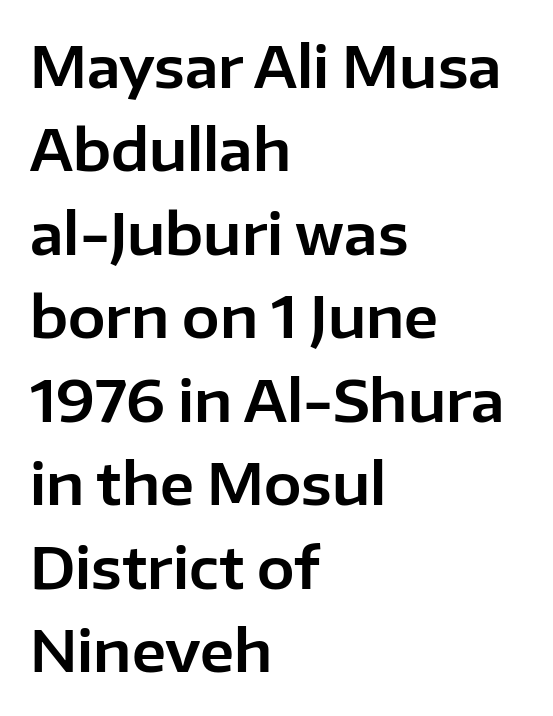
The image shows 56 px sans-serif type, upright; set left-aligned, normal line spacing (1.49x), normal letter spacing, not underlined; low stroke contrast and a medium x-height.
